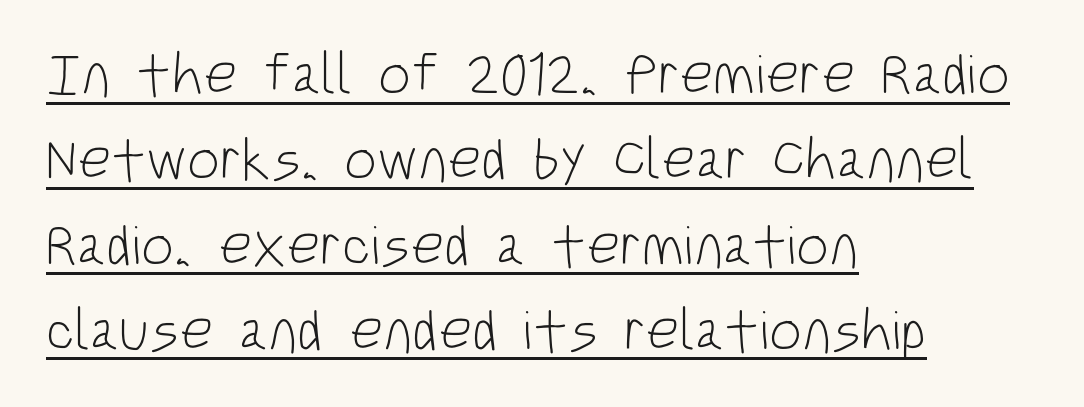
Q: Is the text bold? A: No.
Q: Is the text italic (slanted)? A: No, it is upright.
Q: Is the typeface a serif or a sans-serif typeface? A: Sans-serif.
Q: Is the text underlined? A: Yes.
Q: How is the paragraph aligned? A: Left-aligned.
Q: Is the spacing between letters normal or unusually wide? A: Normal.
Q: Is the spacing between lines tight, normal or loose? A: Normal.
Q: Width (condensed, normal, or wide)? A: Condensed.
Q: Stroke contrast? A: Low.
Q: x-height? A: Large.
Q: Monospaced? A: No.
